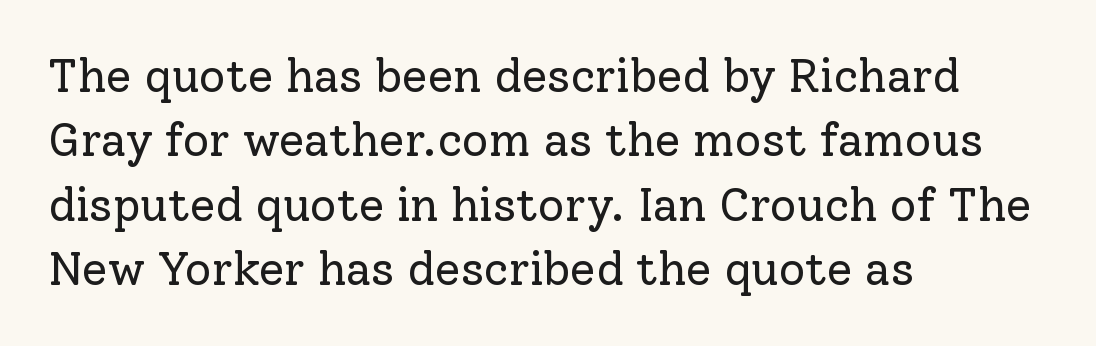
Q: Is the text bold? A: No.
Q: Is the text italic (slanted)? A: No, it is upright.
Q: Is the typeface a serif or a sans-serif typeface? A: Serif.
Q: Is the text underlined? A: No.
Q: How is the paragraph aligned? A: Left-aligned.
Q: Is the spacing between letters normal or unusually wide? A: Normal.
Q: Is the spacing between lines tight, normal or loose? A: Normal.
Q: Width (condensed, normal, or wide)? A: Normal.
Q: Stroke contrast? A: Low.
Q: x-height? A: Medium.
Q: Monospaced? A: No.
